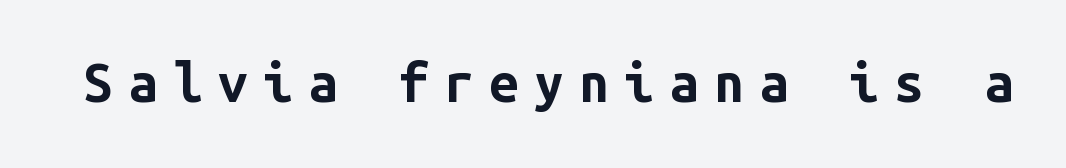
The image shows 53 px bold sans-serif type, upright, monospaced; set unusually wide letter spacing (+0.29 em), not underlined; low stroke contrast and a medium x-height.
